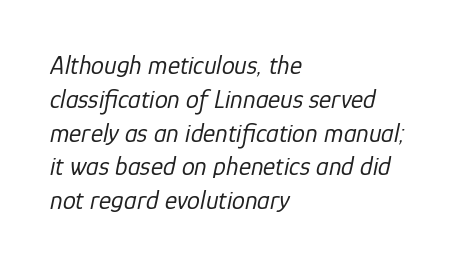
Which margin do the lines hug? The left one — the right edge is uneven. The typesetting does not lean heavy: it is not bold. Unmarked baselines from the first word to the last. The gaps between neighbouring characters are ordinary and unremarkable. Regarding leading, the lines here are spaced in the standard way.
